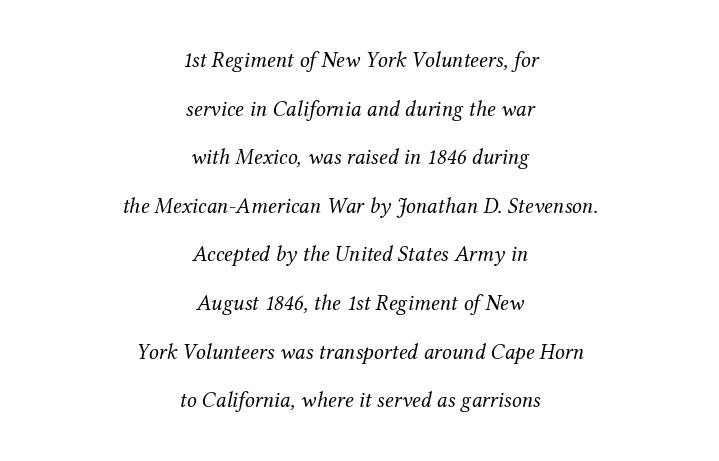
{"italic": "yes", "lean": "right", "slant_degrees": 12, "bold": "no", "underline": "no", "align": "center", "line_spacing": "loose", "line_spacing_ratio": 2.21, "letter_spacing": "normal", "letter_spacing_em": 0.0, "glyph_px": 22}
